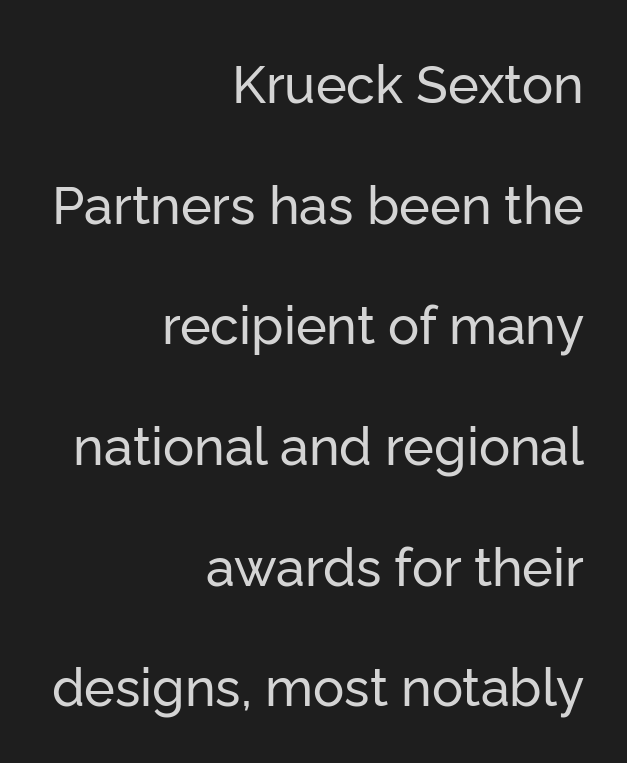
The image shows 52 px sans-serif type, upright; set right-aligned, loose line spacing (2.32x), normal letter spacing, not underlined; low stroke contrast and a medium x-height.
